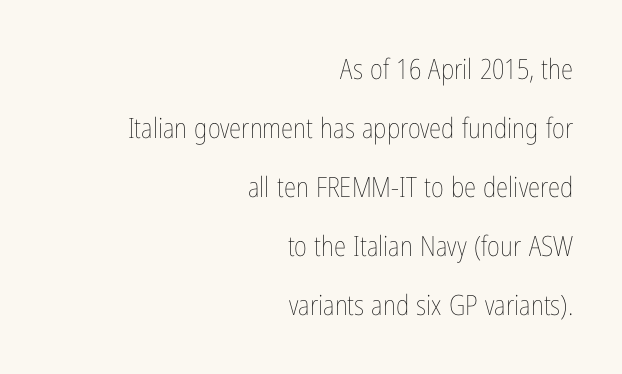
The image shows 28 px thin, condensed type, upright; set right-aligned, loose line spacing (2.11x), normal letter spacing, not underlined; low stroke contrast and a medium x-height.
